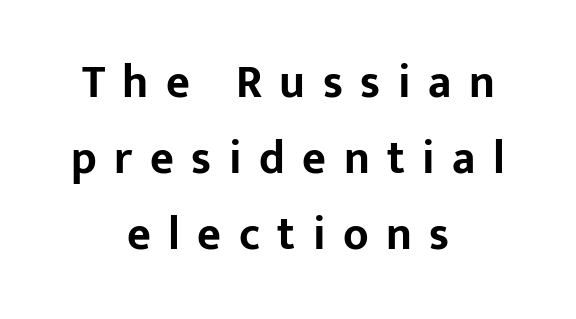
These words are printed bold, with thick strokes throughout. The passage shown is typeset with a sans-serif family. The rows are spaced the way most documents space them. Is there any slant? The stems are plumb.
